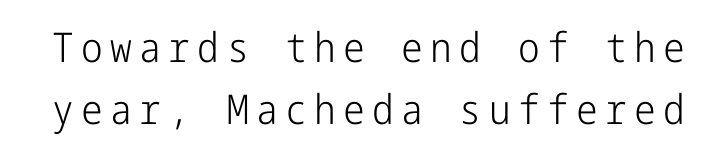
Tall strokes in this sample are plumb rather than angled. Vertically, the passage feels balanced, rows spaced as you'd expect. Is this a sans? Yes — the strokes have no serifs. The passage shown is not bold in any degree.
